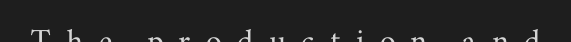
{"serif": "yes", "italic": "no", "width": "wide", "stroke_contrast": "medium", "x_height": "small", "monospaced": "no", "underline": "yes", "letter_spacing": "wide", "letter_spacing_em": 0.38, "glyph_px": 40}
